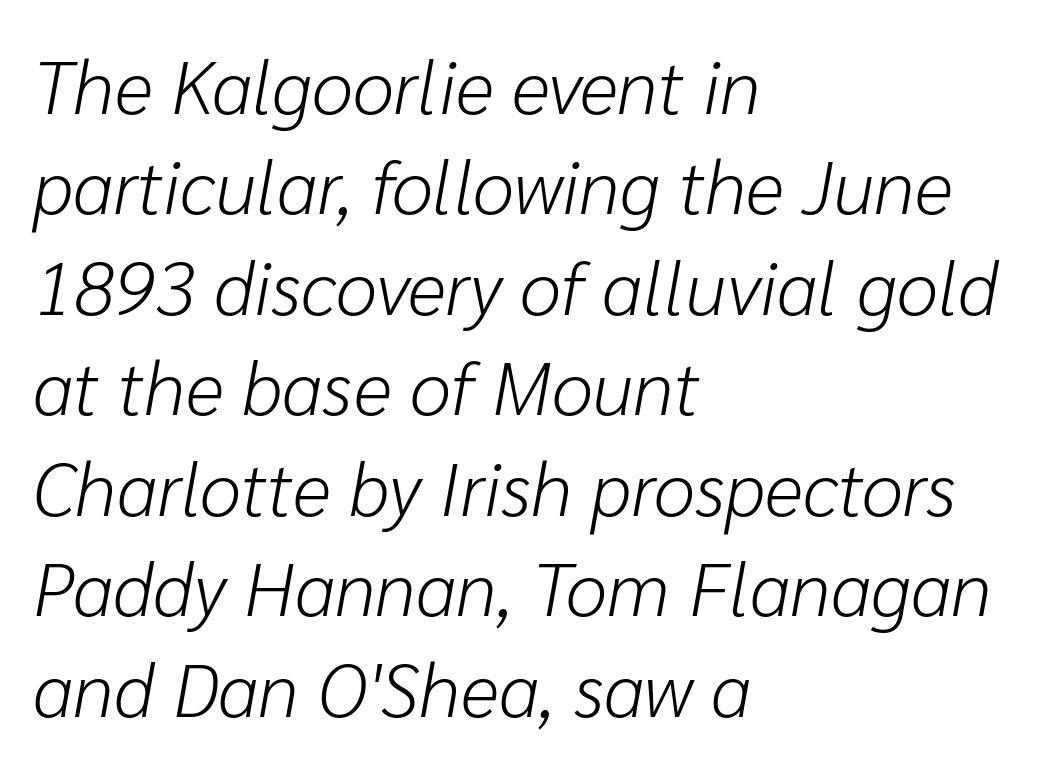
The image shows 75 px light type, italic (leaning right); set left-aligned, normal line spacing (1.34x), normal letter spacing, not underlined; low stroke contrast and a medium x-height.
